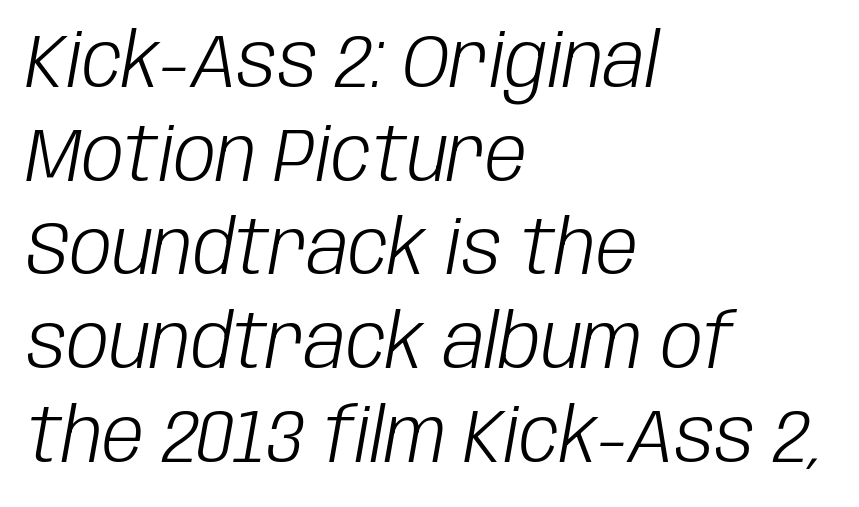
The type is set solid horizontally, with unmodified tracking. Normally led — the rows are evenly, conventionally spaced. Check the space under the baseline: it is left empty. Varying glyph widths throughout — classic text-font behaviour.
